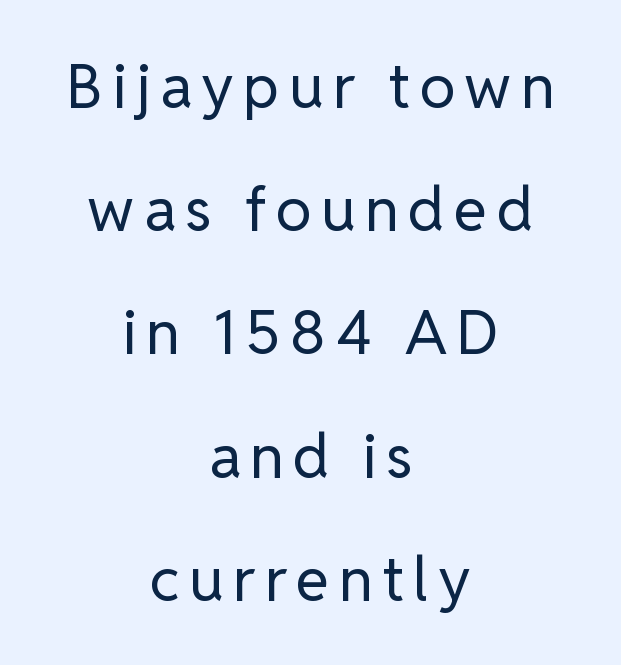
The image shows 61 px regular-weight sans-serif type, upright; set centered, loose line spacing (2.02x), not underlined; low stroke contrast and a medium x-height.
